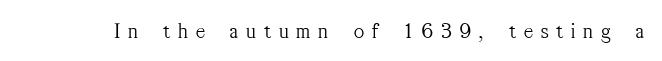
Q: Is the text bold? A: No.
Q: Is the text italic (slanted)? A: No, it is upright.
Q: Is the text underlined? A: No.
Q: Is the spacing between letters normal or unusually wide? A: Unusually wide.
